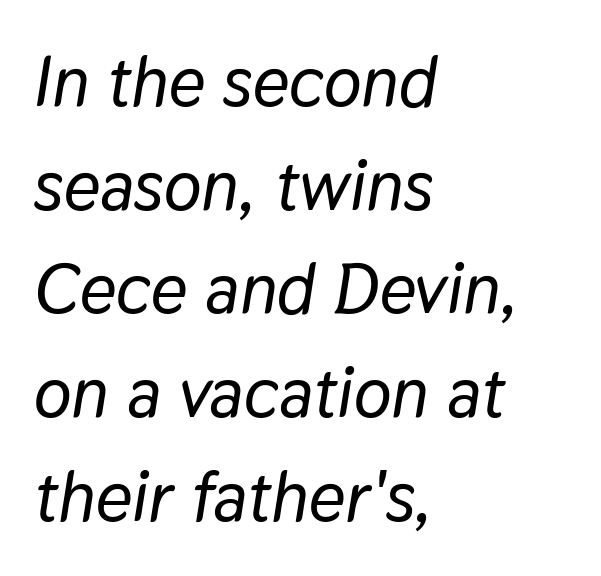
{"italic": "yes", "lean": "right", "slant_degrees": 9, "width": "normal", "stroke_contrast": "low", "x_height": "medium", "monospaced": "no", "underline": "no", "align": "left", "line_spacing": "normal", "line_spacing_ratio": 1.46, "letter_spacing": "normal", "letter_spacing_em": 0.0, "glyph_px": 71}
